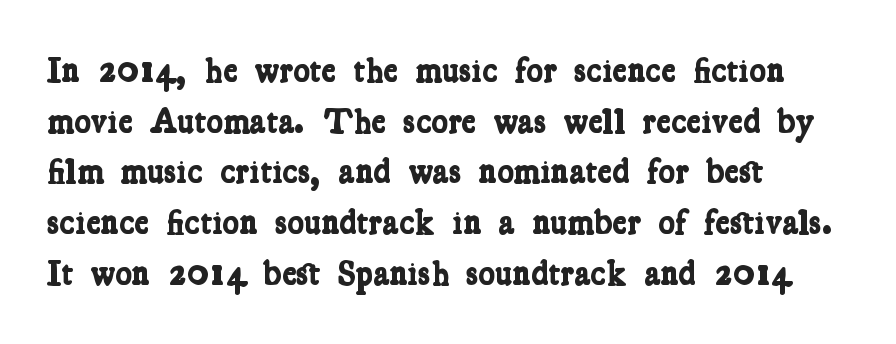
Q: Is the text bold? A: Yes.
Q: Is the typeface a serif or a sans-serif typeface? A: Serif.
Q: Is the text underlined? A: No.
Q: How is the paragraph aligned? A: Left-aligned.
Q: Is the spacing between letters normal or unusually wide? A: Normal.
Q: Is the spacing between lines tight, normal or loose? A: Normal.
Q: Width (condensed, normal, or wide)? A: Condensed.
Q: Stroke contrast? A: Low.
Q: x-height? A: Medium.
Q: Monospaced? A: No.
